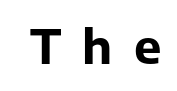
The image shows 46 px bold sans-serif type, upright; set unusually wide letter spacing (+0.46 em), not underlined; low stroke contrast and a medium x-height.
